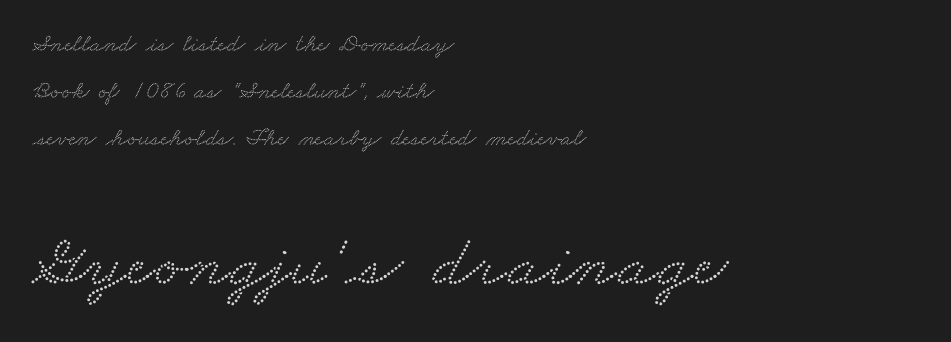
Look at the glyph heights: the lower group is clearly the bigger setting. Here the designer chose a conventional face with non-uniform glyph widths. In terms of letterform style, serifs are clearly present. Glance below the letters and you will spot only blank space.
